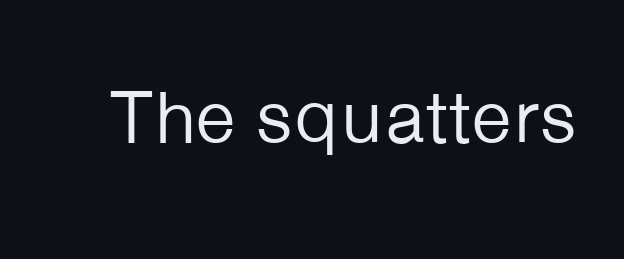
{"serif": "no", "italic": "no", "bold": "no", "weight": "regular", "width": "normal", "stroke_contrast": "low", "x_height": "medium", "monospaced": "no", "underline": "no", "letter_spacing": "normal", "letter_spacing_em": 0.0, "glyph_px": 75}
